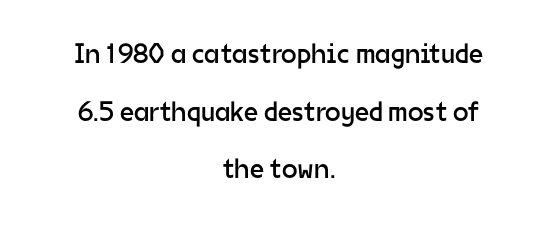
The image shows 28 px regular-weight sans-serif type, upright; set centered, loose line spacing (2.06x), normal letter spacing, not underlined; low stroke contrast and a medium x-height.
